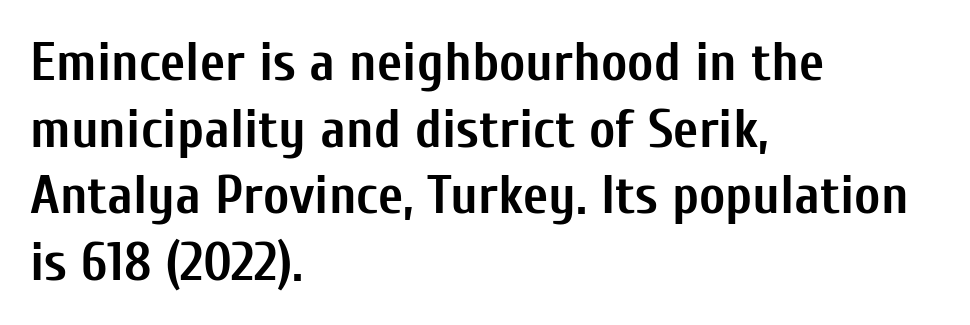
Q: Is the text bold? A: Yes.
Q: Is the text italic (slanted)? A: No, it is upright.
Q: Is the typeface a serif or a sans-serif typeface? A: Sans-serif.
Q: Is the text underlined? A: No.
Q: How is the paragraph aligned? A: Left-aligned.
Q: Is the spacing between letters normal or unusually wide? A: Normal.
Q: Width (condensed, normal, or wide)? A: Condensed.
Q: Stroke contrast? A: Low.
Q: x-height? A: Medium.
Q: Monospaced? A: No.
